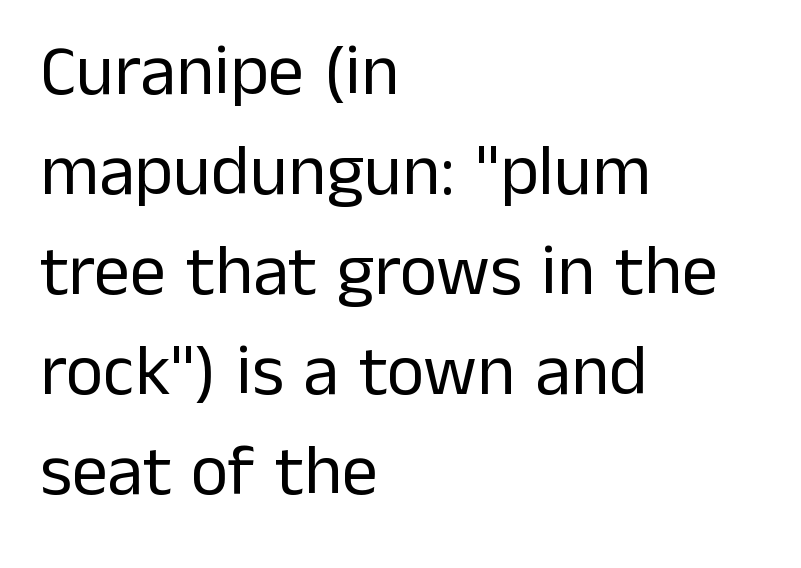
The image shows 72 px regular-weight sans-serif type, upright; set left-aligned, normal line spacing (1.39x), normal letter spacing, not underlined; low stroke contrast and a medium x-height.
